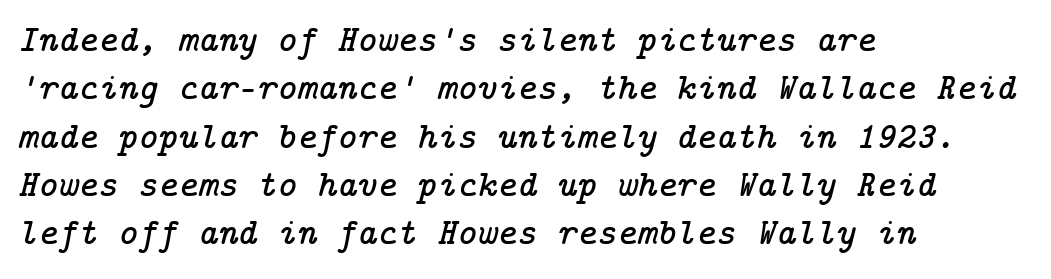
{"serif": "yes", "italic": "yes", "lean": "right", "slant_degrees": 14, "width": "normal", "stroke_contrast": "low", "x_height": "medium", "underline": "no", "align": "left", "line_spacing": "normal", "line_spacing_ratio": 1.27, "letter_spacing": "normal", "letter_spacing_em": 0.0, "glyph_px": 38}
